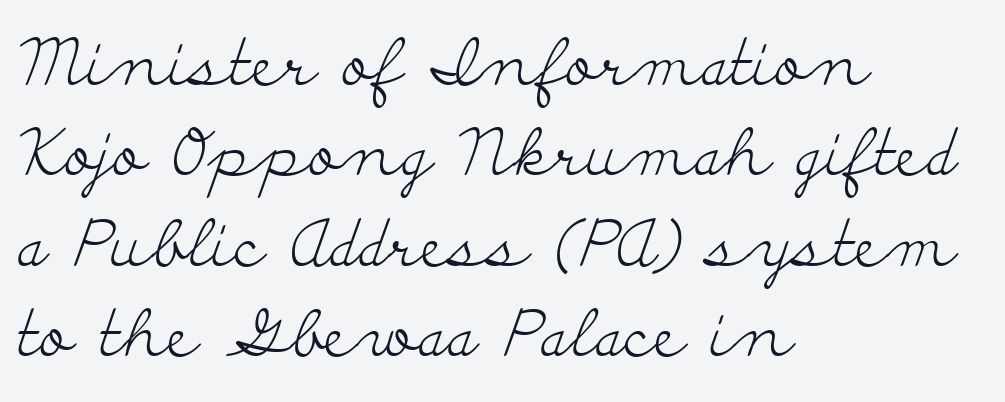
These lines stack with their left ends in a neat column. Weight: not bold — regular or lighter. This is serif lettering, the kind often seen in printed books. How are the letters spaced? Ordinarily, with no added tracking. Note the varied advance widths — an 'i' is clearly narrower than an 'm'. Words float on clear page, feet unadorned.
